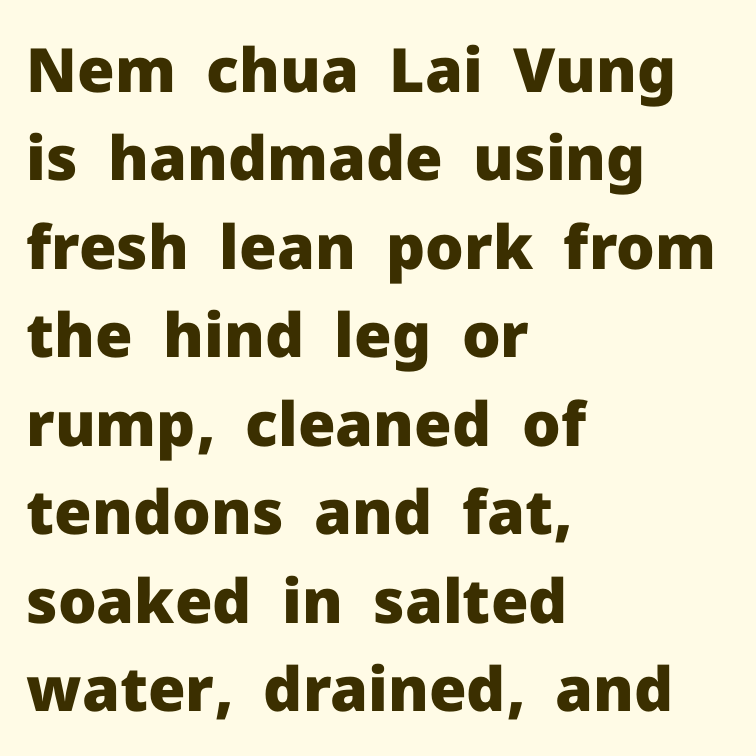
Q: Is the text bold? A: Yes.
Q: Is the text italic (slanted)? A: No, it is upright.
Q: Is the typeface a serif or a sans-serif typeface? A: Sans-serif.
Q: Is the text underlined? A: No.
Q: How is the paragraph aligned? A: Left-aligned.
Q: Is the spacing between letters normal or unusually wide? A: Normal.
Q: Is the spacing between lines tight, normal or loose? A: Normal.
Q: Width (condensed, normal, or wide)? A: Normal.
Q: Stroke contrast? A: Low.
Q: x-height? A: Medium.
Q: Monospaced? A: No.
